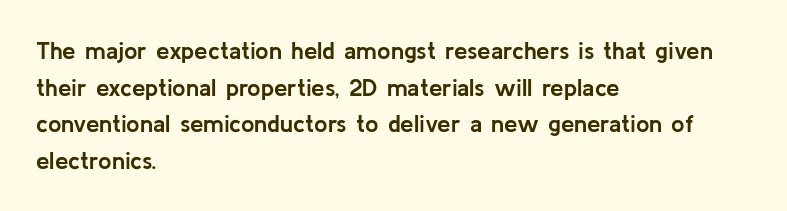
Q: Is the text bold? A: Yes.
Q: Is the text italic (slanted)? A: No, it is upright.
Q: Is the text underlined? A: No.
Q: How is the paragraph aligned? A: Left-aligned.
Q: Is the spacing between letters normal or unusually wide? A: Normal.
Q: Is the spacing between lines tight, normal or loose? A: Normal.
